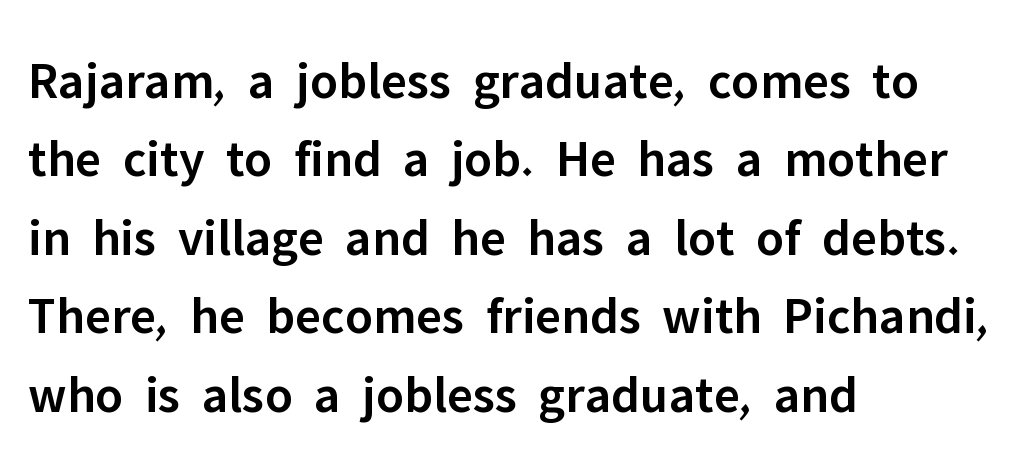
The horizontal fit of the characters is conventional and even. This sample is left-justified, so line endings fall wherever the words run out. The area under the type is left untouched. Stroke terminals: plain, sans-serif. A normal amount of white space separates one row of letters from the next.
